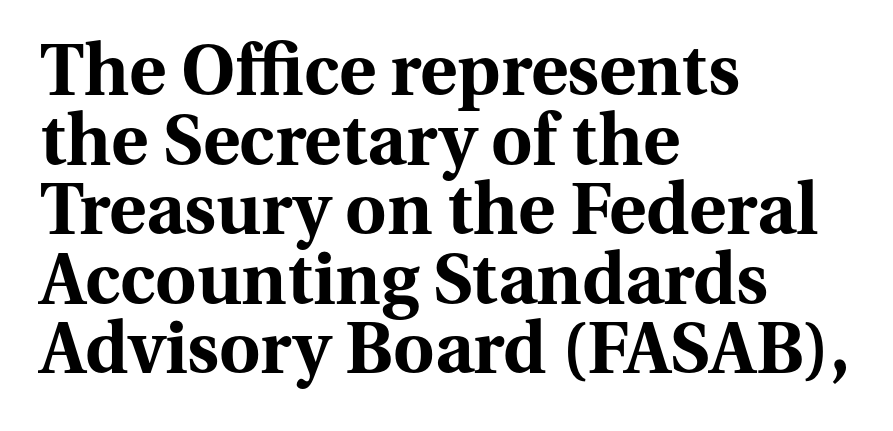
Q: Is the text bold? A: Yes.
Q: Is the text italic (slanted)? A: No, it is upright.
Q: Is the typeface a serif or a sans-serif typeface? A: Serif.
Q: Is the text underlined? A: No.
Q: How is the paragraph aligned? A: Left-aligned.
Q: Is the spacing between letters normal or unusually wide? A: Normal.
Q: Is the spacing between lines tight, normal or loose? A: Tight.
Q: Width (condensed, normal, or wide)? A: Normal.
Q: Stroke contrast? A: Medium.
Q: x-height? A: Medium.
Q: Monospaced? A: No.
